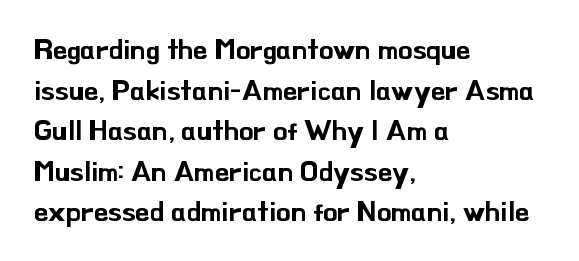
Leading matches the norm, producing a regular column. A clean baseline with only descenders dipping below it. Posture: vertical. Is the letter spacing exaggerated? No — it looks like the ordinary default.
